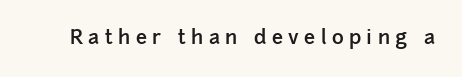
Q: Is the text bold? A: Semi-bold.
Q: Is the text italic (slanted)? A: No, it is upright.
Q: Is the text underlined? A: No.
Q: Is the spacing between letters normal or unusually wide? A: Unusually wide.
